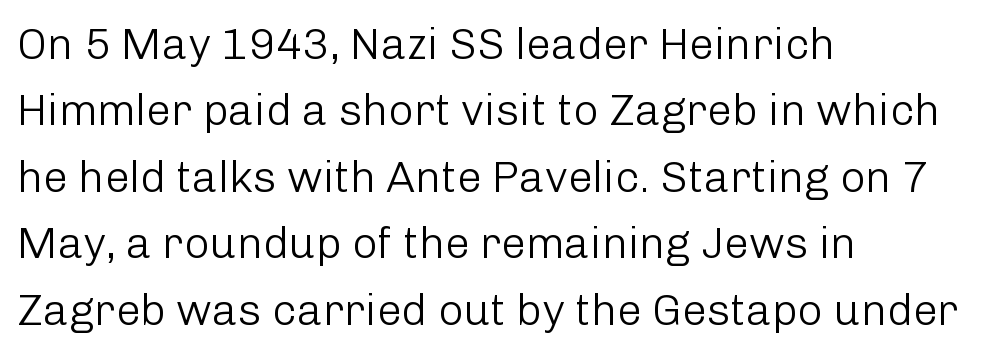
Successive baselines arrive at the customary interval. Layout note: lines flush left. The typeface has the unassuming heft of standard copy or less. Unlike a traditional serif, this face leaves its strokes unadorned. The rendering keeps characters at their native spacing. When letters stand straight like this, we call the style roman or upright.
